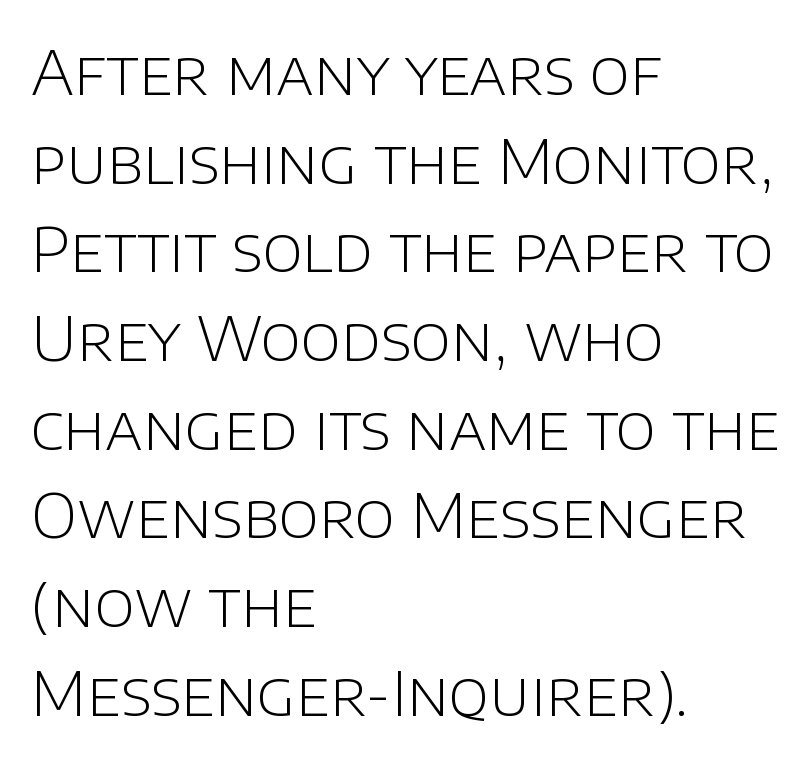
The image shows 62 px light sans-serif type, upright; set left-aligned, normal line spacing (1.43x), normal letter spacing, not underlined; low stroke contrast and a large x-height.
